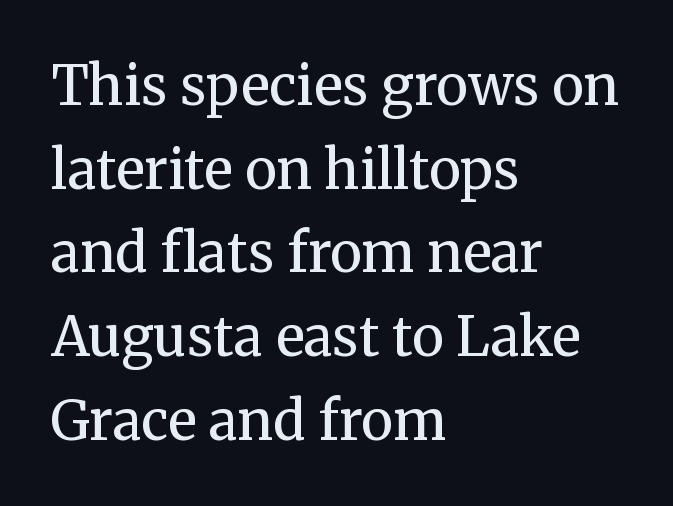
{"serif": "yes", "italic": "no", "bold": "no", "weight": "regular", "width": "normal", "stroke_contrast": "medium", "x_height": "medium", "monospaced": "no", "underline": "no", "align": "left", "line_spacing": "normal", "line_spacing_ratio": 1.55, "letter_spacing": "normal", "letter_spacing_em": 0.0, "glyph_px": 54}
